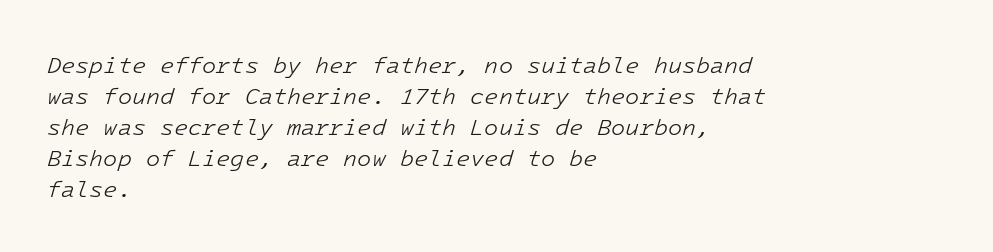
{"italic": "yes", "lean": "right", "slant_degrees": 16, "bold": "no", "underline": "no", "align": "left", "line_spacing": "normal", "line_spacing_ratio": 1.35, "letter_spacing": "normal", "letter_spacing_em": 0.0, "glyph_px": 23}
